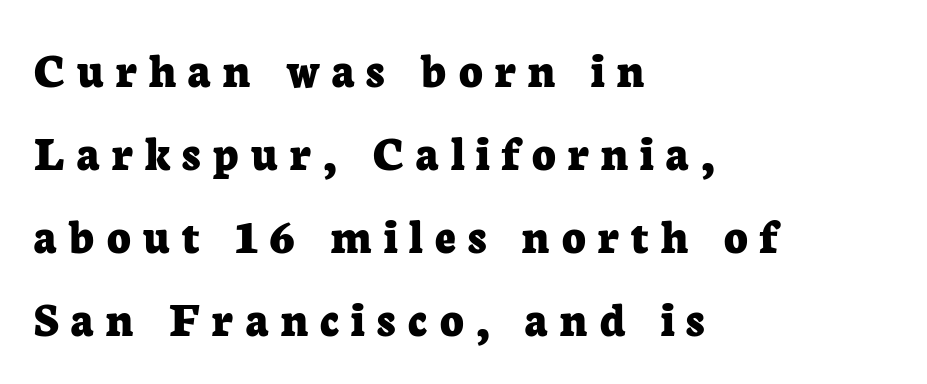
{"serif": "yes", "italic": "no", "bold": "yes", "weight": "bold", "width": "normal", "stroke_contrast": "low", "x_height": "medium", "monospaced": "no", "underline": "no", "align": "left", "line_spacing": "normal", "line_spacing_ratio": 1.63, "letter_spacing": "wide", "letter_spacing_em": 0.24, "glyph_px": 51}
